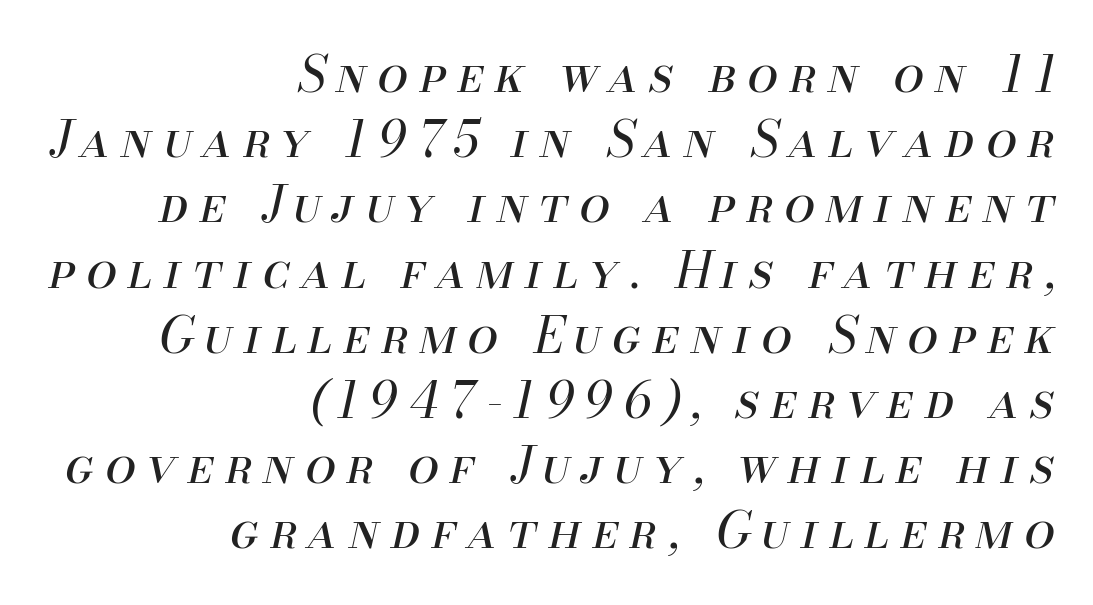
Observe the lean: these are italic letterforms. Think of a printed novel: that variable character pitch is what you see here. The rag falls on the left side of this text block. Loose tracking; the words dissolve into strings of separated letters.
